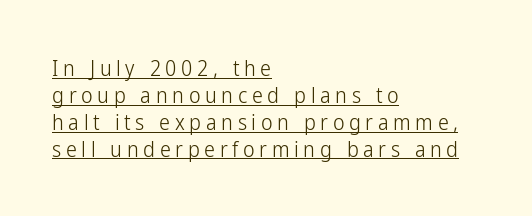
The image shows 22 px text type, upright; set left-aligned, line spacing 1.22x, unusually wide letter spacing (+0.21 em), underlined.
